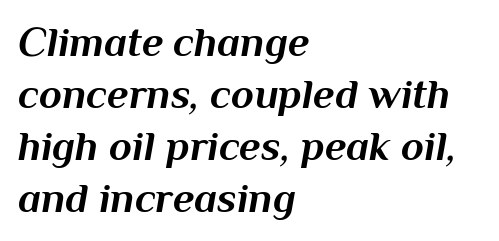
Looks like regular typesetting: each glyph gets only the width it needs. In terms of posture, this sample is oblique. Nobody touched the tracking dial on this one. Heavy, bold letterforms. A bare baseline throughout the passage. The rendering anchors every line to the left-hand side.
